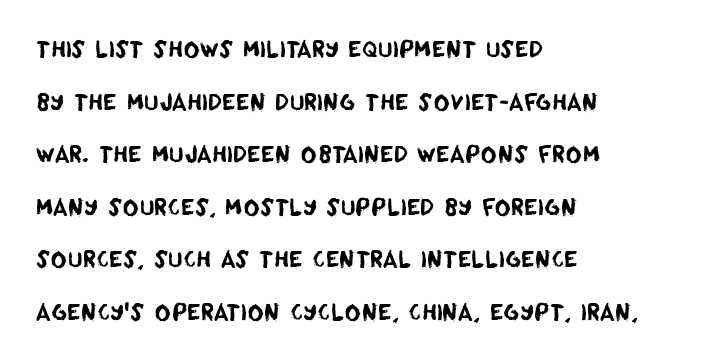
Q: Is the text underlined? A: No.
Q: How is the paragraph aligned? A: Left-aligned.
Q: Is the spacing between letters normal or unusually wide? A: Normal.
Q: Is the spacing between lines tight, normal or loose? A: Loose.
